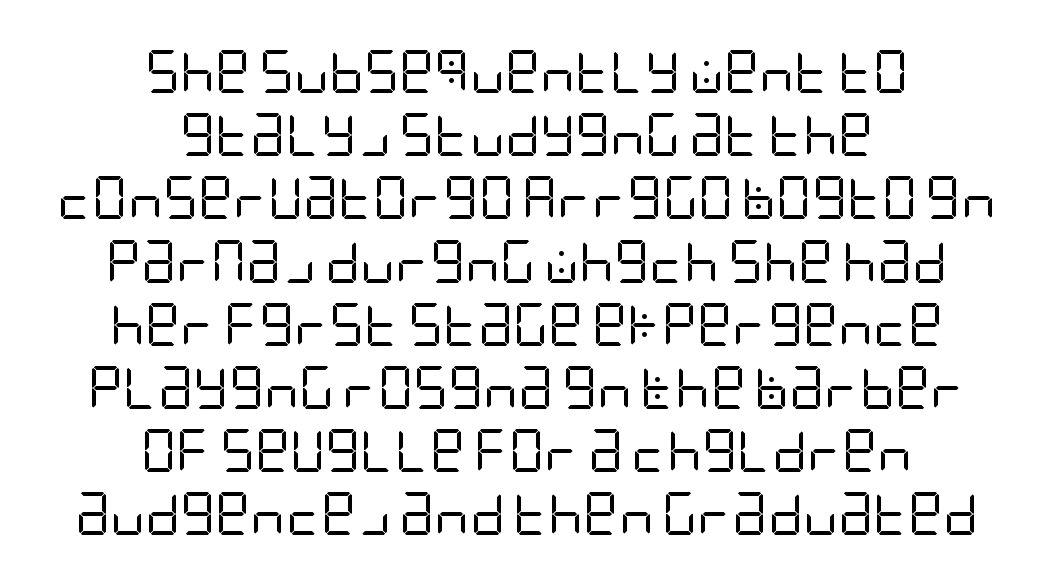
Reading down the column, the eye jumps a familiar distance to each next line. Check under the words: just untouched page. Words appear dense and cohesive because spacing is normal. The type family on display is of the sans-serif kind.
